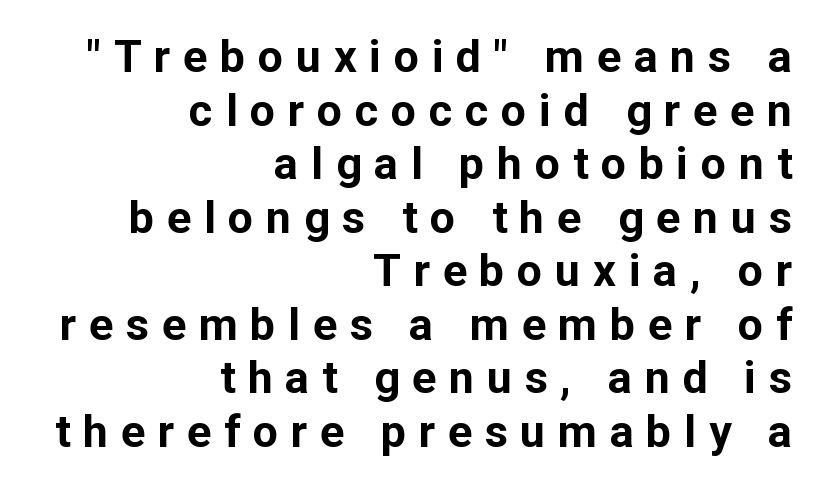
The image shows 45 px bold sans-serif type, upright; set right-aligned, line spacing 1.19x, unusually wide letter spacing (+0.28 em), not underlined; low stroke contrast and a medium x-height.
